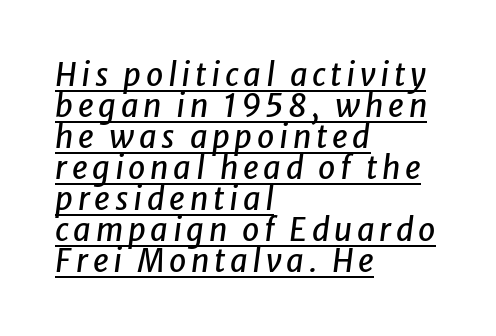
Q: Is the text italic (slanted)? A: Yes, it leans right by about 8 degrees.
Q: Is the text underlined? A: Yes.
Q: How is the paragraph aligned? A: Left-aligned.
Q: Is the spacing between lines tight, normal or loose? A: Tight.
Q: Width (condensed, normal, or wide)? A: Normal.
Q: Stroke contrast? A: Low.
Q: x-height? A: Medium.
Q: Monospaced? A: No.
